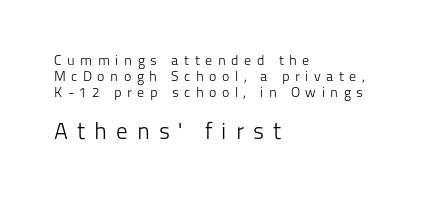
{"italic": "no", "bold": "no", "underline": "no", "align": "left", "line_spacing_ratio": 1.16, "letter_spacing": "wide", "letter_spacing_em": 0.39, "larger_block": "second", "size_ratio": 1.64, "glyph_px": 23}
